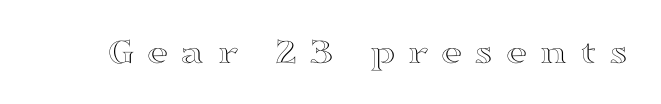
Q: Is the text italic (slanted)? A: No, it is upright.
Q: Is the text underlined? A: No.
Q: Is the spacing between letters normal or unusually wide? A: Unusually wide.
Q: Width (condensed, normal, or wide)? A: Wide.
Q: x-height? A: Medium.
Q: Monospaced? A: No.
